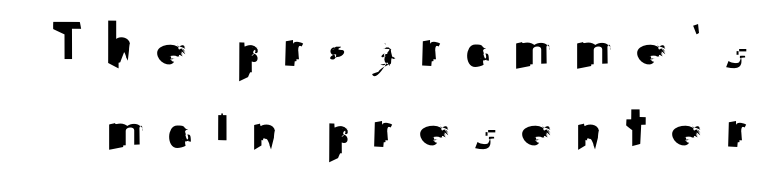
Q: Is the text italic (slanted)? A: No, it is upright.
Q: Is the typeface a serif or a sans-serif typeface? A: Sans-serif.
Q: Is the text underlined? A: No.
Q: Is the spacing between letters normal or unusually wide? A: Unusually wide.
Q: Is the spacing between lines tight, normal or loose? A: Normal.
Q: Width (condensed, normal, or wide)? A: Normal.
Q: Stroke contrast? A: Medium.
Q: x-height? A: Small.
Q: Monospaced? A: No.
